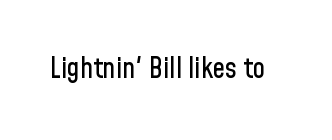
{"serif": "no", "italic": "no", "width": "condensed", "stroke_contrast": "low", "x_height": "medium", "monospaced": "no", "underline": "no", "letter_spacing": "normal", "letter_spacing_em": 0.0, "glyph_px": 28}
